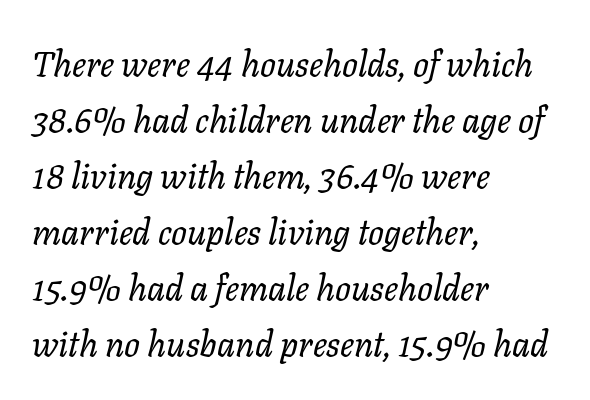
{"italic": "yes", "lean": "right", "slant_degrees": 11, "bold": "no", "weight": "regular", "width": "normal", "stroke_contrast": "low", "x_height": "medium", "monospaced": "no", "underline": "no", "align": "left", "line_spacing": "normal", "line_spacing_ratio": 1.6, "letter_spacing": "normal", "letter_spacing_em": 0.0, "glyph_px": 35}
